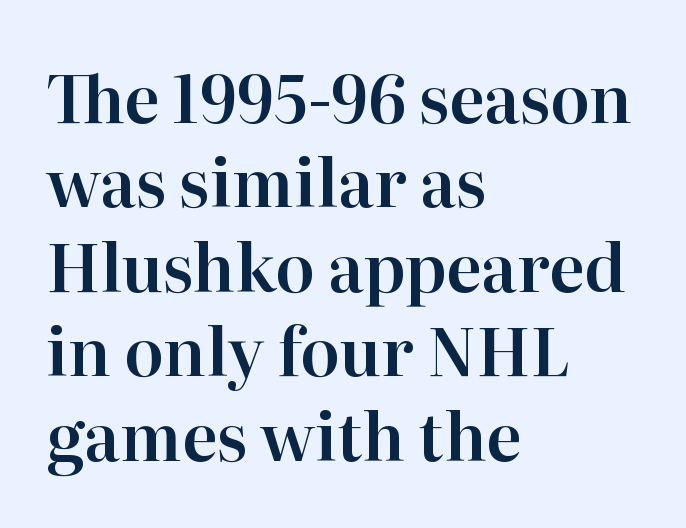
Q: Is the text italic (slanted)? A: No, it is upright.
Q: Is the typeface a serif or a sans-serif typeface? A: Serif.
Q: Is the text underlined? A: No.
Q: How is the paragraph aligned? A: Left-aligned.
Q: Is the spacing between letters normal or unusually wide? A: Normal.
Q: Is the spacing between lines tight, normal or loose? A: Normal.
Q: Width (condensed, normal, or wide)? A: Normal.
Q: Stroke contrast? A: High.
Q: x-height? A: Medium.
Q: Monospaced? A: No.
